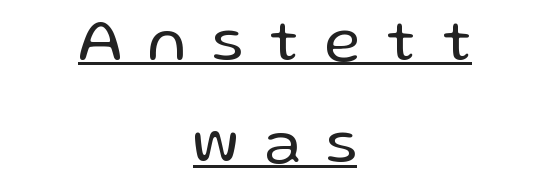
{"serif": "no", "italic": "no", "bold": "no", "weight": "regular", "width": "normal", "stroke_contrast": "low", "x_height": "medium", "monospaced": "no", "underline": "yes", "align": "center", "line_spacing": "normal", "line_spacing_ratio": 1.65, "letter_spacing": "wide", "letter_spacing_em": 0.43, "glyph_px": 62}
